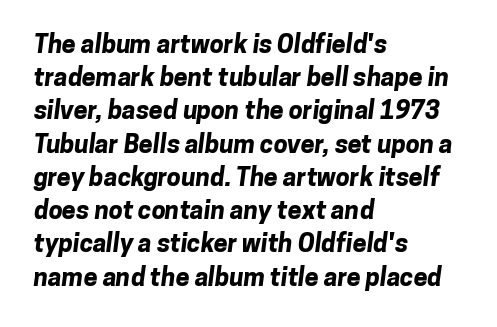
Q: Is the text bold? A: Yes.
Q: Is the text underlined? A: No.
Q: How is the paragraph aligned? A: Left-aligned.
Q: Is the spacing between letters normal or unusually wide? A: Normal.
Q: Is the spacing between lines tight, normal or loose? A: Normal.
